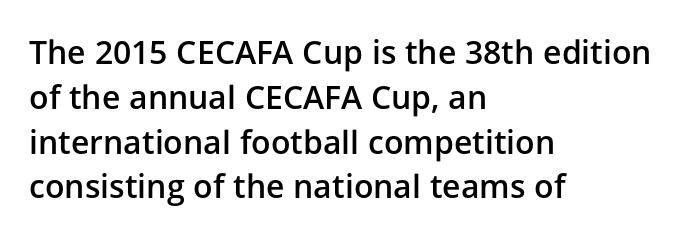
Q: Is the text bold? A: Semi-bold.
Q: Is the text italic (slanted)? A: No, it is upright.
Q: Is the typeface a serif or a sans-serif typeface? A: Sans-serif.
Q: Is the text underlined? A: No.
Q: How is the paragraph aligned? A: Left-aligned.
Q: Is the spacing between letters normal or unusually wide? A: Normal.
Q: Is the spacing between lines tight, normal or loose? A: Normal.
Q: Width (condensed, normal, or wide)? A: Normal.
Q: Stroke contrast? A: Low.
Q: x-height? A: Medium.
Q: Monospaced? A: No.
